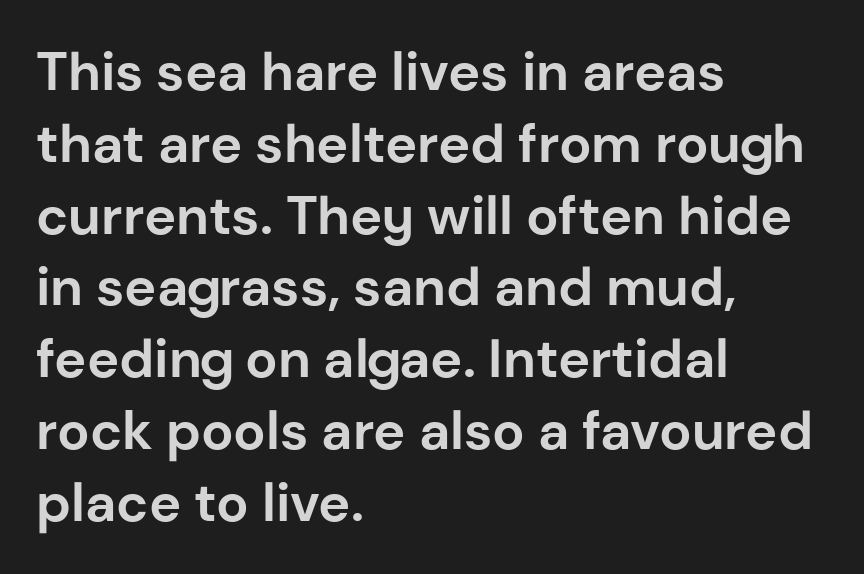
The image shows 54 px bold sans-serif type, upright; set left-aligned, normal line spacing (1.33x), normal letter spacing, not underlined; low stroke contrast and a medium x-height.
